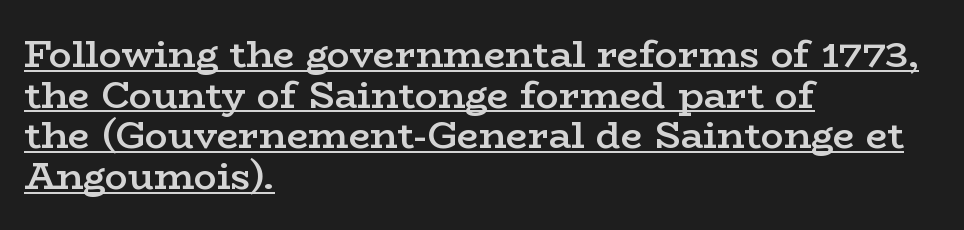
Caption: standard tracking, unaltered. Underlining? Definitely there. Proportional: the letters do not fall into vertical columns. On the weight axis this lands at semibold, roughly 600.
